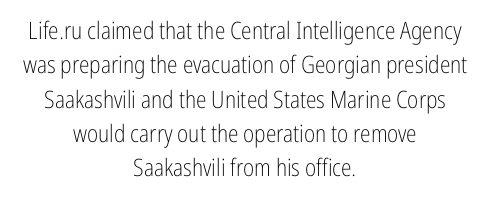
{"italic": "no", "bold": "no", "underline": "no", "align": "center", "line_spacing": "normal", "line_spacing_ratio": 1.43, "letter_spacing": "normal", "letter_spacing_em": 0.0, "glyph_px": 24}
